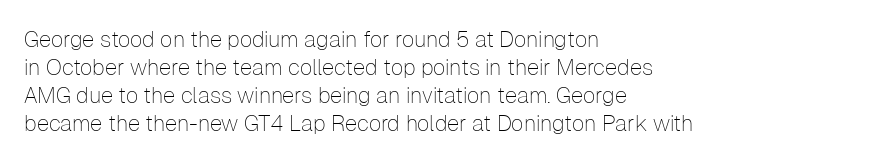
{"italic": "no", "bold": "no", "underline": "no", "align": "left", "line_spacing": "normal", "line_spacing_ratio": 1.27, "letter_spacing": "normal", "letter_spacing_em": 0.0, "glyph_px": 22}
